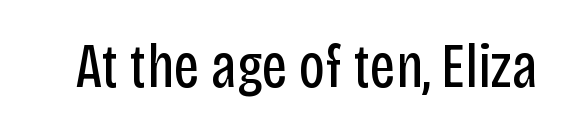
The image shows 62 px regular-weight, condensed sans-serif type, upright; set normal letter spacing, not underlined; low stroke contrast and a large x-height.
